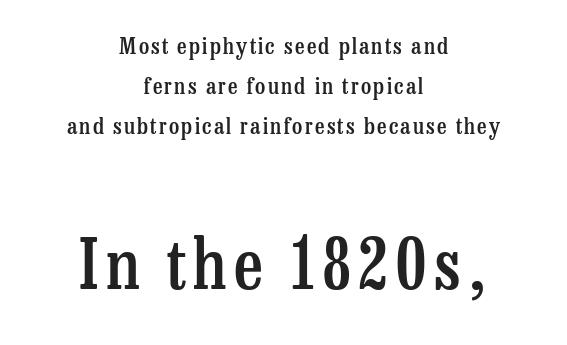
The image shows 70 px semibold, condensed serif type, upright; set centered, line spacing 1.74x, not underlined; the second (bottom) block is 3.04x larger; low stroke contrast and a medium x-height.
